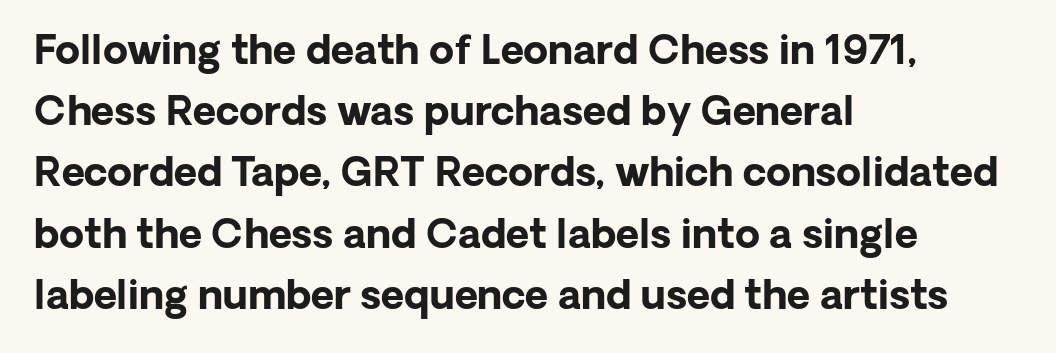
{"serif": "no", "italic": "no", "bold": "yes", "weight": "bold", "width": "normal", "stroke_contrast": "low", "x_height": "medium", "monospaced": "no", "underline": "no", "align": "left", "line_spacing": "normal", "line_spacing_ratio": 1.53, "letter_spacing": "normal", "letter_spacing_em": 0.0, "glyph_px": 40}
